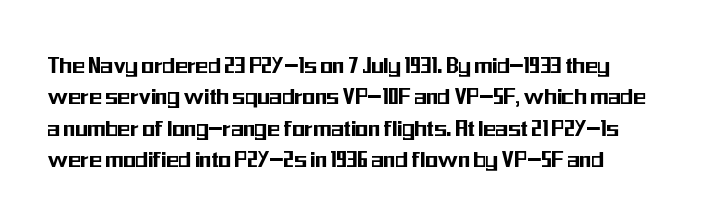
The image shows 26 px text type, upright; set line spacing 1.21x, normal letter spacing, not underlined.
